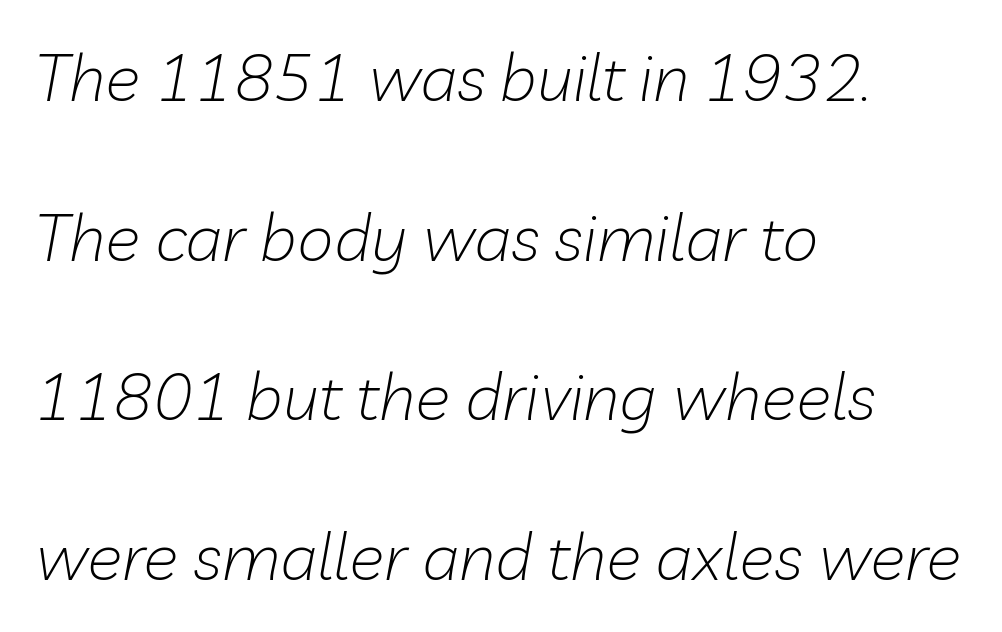
{"italic": "yes", "lean": "right", "slant_degrees": 10, "bold": "no", "weight": "light", "width": "normal", "stroke_contrast": "low", "x_height": "medium", "monospaced": "no", "underline": "no", "align": "left", "line_spacing": "loose", "line_spacing_ratio": 2.42, "letter_spacing": "normal", "letter_spacing_em": 0.0, "glyph_px": 66}
